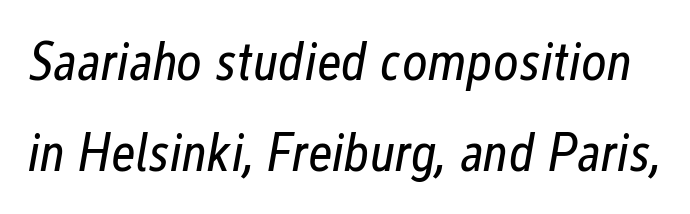
Q: Is the text bold? A: No.
Q: Is the text italic (slanted)? A: Yes, it leans right by about 12 degrees.
Q: Is the text underlined? A: No.
Q: Is the spacing between letters normal or unusually wide? A: Normal.
Q: Is the spacing between lines tight, normal or loose? A: Normal.
Q: Width (condensed, normal, or wide)? A: Condensed.
Q: Stroke contrast? A: Low.
Q: x-height? A: Medium.
Q: Monospaced? A: No.
